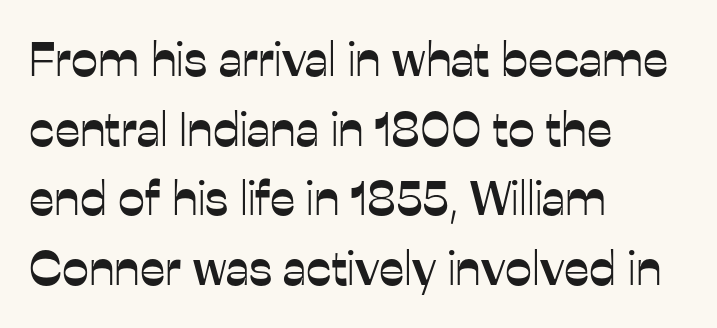
{"serif": "no", "italic": "no", "width": "normal", "stroke_contrast": "low", "x_height": "medium", "monospaced": "no", "underline": "no", "align": "left", "line_spacing": "normal", "line_spacing_ratio": 1.45, "letter_spacing": "normal", "letter_spacing_em": 0.0, "glyph_px": 48}
